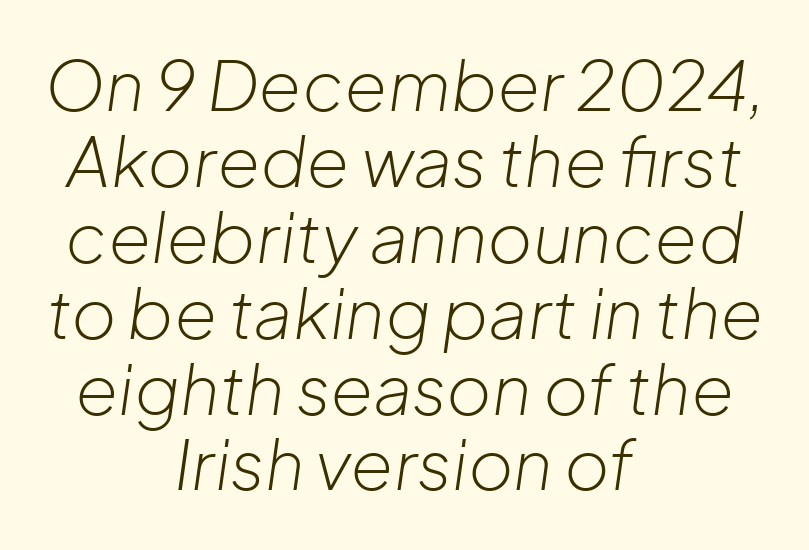
Q: Is the text bold? A: No.
Q: Is the text italic (slanted)? A: Yes, it leans right by about 8 degrees.
Q: Is the text underlined? A: No.
Q: How is the paragraph aligned? A: Centered.
Q: Is the spacing between letters normal or unusually wide? A: Normal.
Q: Is the spacing between lines tight, normal or loose? A: Tight.
Q: Width (condensed, normal, or wide)? A: Normal.
Q: Stroke contrast? A: Low.
Q: x-height? A: Medium.
Q: Monospaced? A: No.
